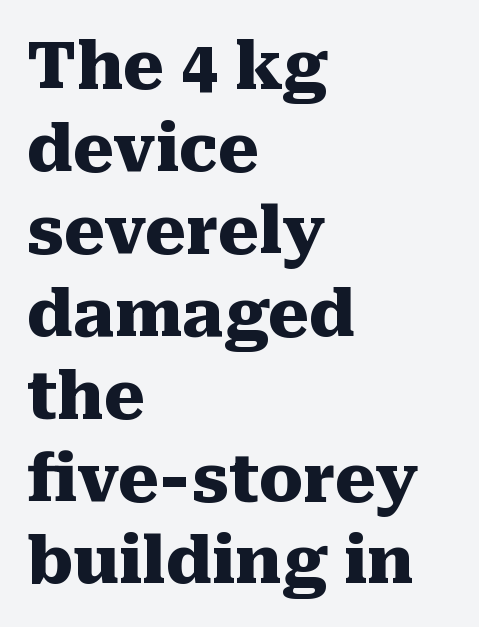
{"serif": "yes", "italic": "no", "bold": "yes", "weight": "heavy", "width": "normal", "stroke_contrast": "medium", "x_height": "medium", "monospaced": "no", "underline": "no", "align": "left", "line_spacing": "normal", "line_spacing_ratio": 1.27, "letter_spacing": "normal", "letter_spacing_em": 0.0, "glyph_px": 65}
